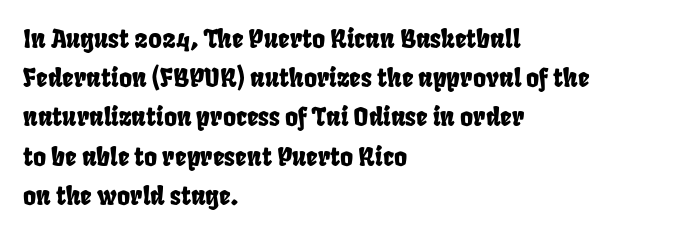
Q: Is the text underlined? A: No.
Q: How is the paragraph aligned? A: Left-aligned.
Q: Is the spacing between letters normal or unusually wide? A: Normal.
Q: Is the spacing between lines tight, normal or loose? A: Normal.
